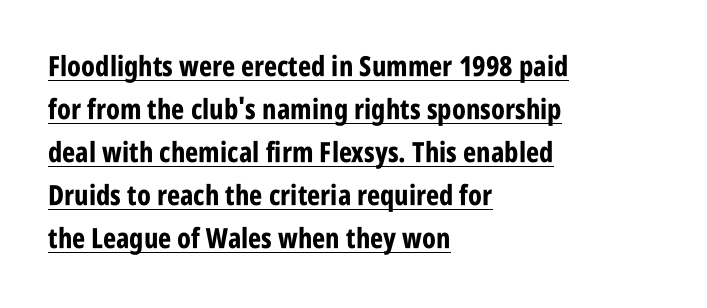
Q: Is the text bold? A: Yes.
Q: Is the text italic (slanted)? A: No, it is upright.
Q: Is the typeface a serif or a sans-serif typeface? A: Sans-serif.
Q: Is the text underlined? A: Yes.
Q: How is the paragraph aligned? A: Left-aligned.
Q: Is the spacing between letters normal or unusually wide? A: Normal.
Q: Is the spacing between lines tight, normal or loose? A: Normal.
Q: Width (condensed, normal, or wide)? A: Condensed.
Q: Stroke contrast? A: Low.
Q: x-height? A: Large.
Q: Monospaced? A: No.
